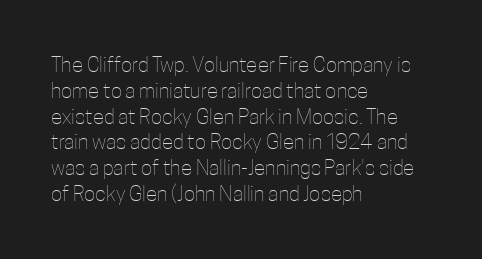
Q: Is the text bold? A: No.
Q: Is the text italic (slanted)? A: No, it is upright.
Q: Is the text underlined? A: No.
Q: How is the paragraph aligned? A: Left-aligned.
Q: Is the spacing between letters normal or unusually wide? A: Normal.
